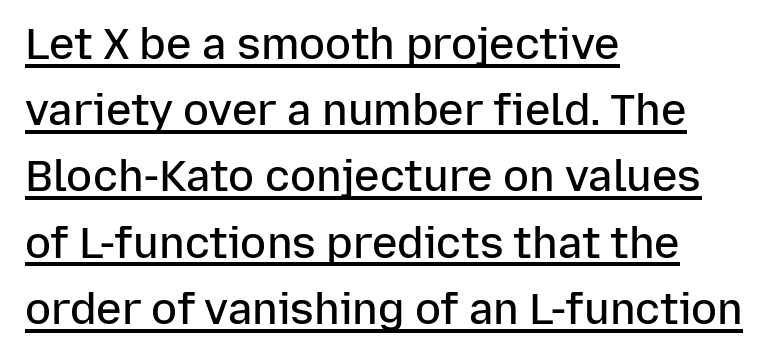
Q: Is the text bold? A: Semi-bold.
Q: Is the text italic (slanted)? A: No, it is upright.
Q: Is the typeface a serif or a sans-serif typeface? A: Sans-serif.
Q: Is the text underlined? A: Yes.
Q: How is the paragraph aligned? A: Left-aligned.
Q: Is the spacing between letters normal or unusually wide? A: Normal.
Q: Is the spacing between lines tight, normal or loose? A: Normal.
Q: Width (condensed, normal, or wide)? A: Normal.
Q: Stroke contrast? A: Low.
Q: x-height? A: Medium.
Q: Monospaced? A: No.
